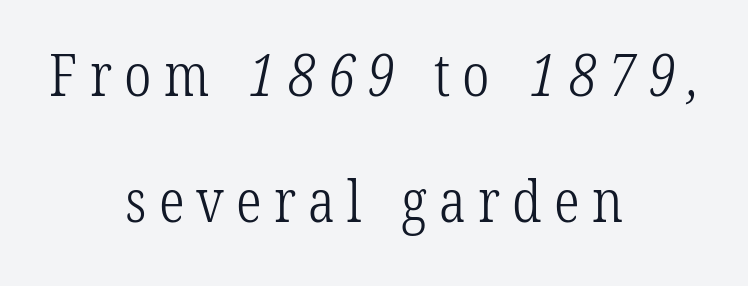
Q: Is the text bold? A: No.
Q: Is the typeface a serif or a sans-serif typeface? A: Serif.
Q: Is the text underlined? A: No.
Q: How is the paragraph aligned? A: Centered.
Q: Is the spacing between letters normal or unusually wide? A: Unusually wide.
Q: Is the spacing between lines tight, normal or loose? A: Loose.
Q: Width (condensed, normal, or wide)? A: Condensed.
Q: Stroke contrast? A: Low.
Q: x-height? A: Medium.
Q: Monospaced? A: No.
